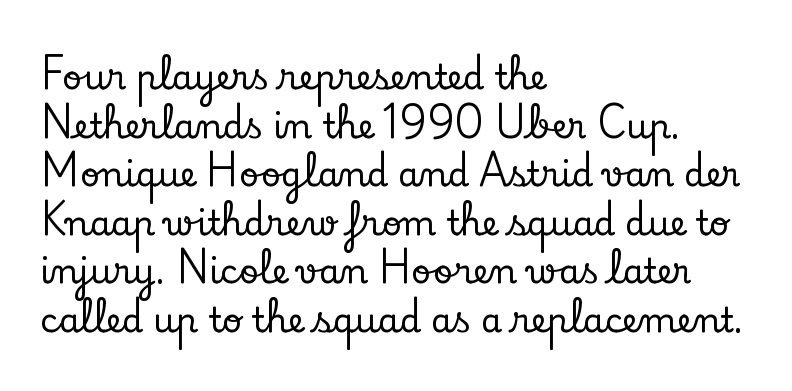
{"italic": "no", "width": "normal", "stroke_contrast": "low", "x_height": "small", "monospaced": "no", "underline": "no", "align": "left", "line_spacing": "normal", "line_spacing_ratio": 1.43, "letter_spacing": "normal", "letter_spacing_em": 0.0, "glyph_px": 34}
